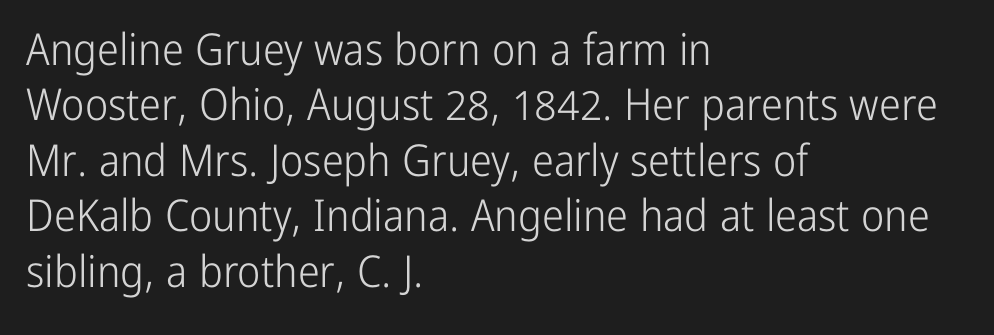
Q: Is the text bold? A: No.
Q: Is the text italic (slanted)? A: No, it is upright.
Q: Is the typeface a serif or a sans-serif typeface? A: Sans-serif.
Q: Is the text underlined? A: No.
Q: How is the paragraph aligned? A: Left-aligned.
Q: Is the spacing between letters normal or unusually wide? A: Normal.
Q: Is the spacing between lines tight, normal or loose? A: Normal.
Q: Width (condensed, normal, or wide)? A: Condensed.
Q: Stroke contrast? A: Low.
Q: x-height? A: Medium.
Q: Monospaced? A: No.
